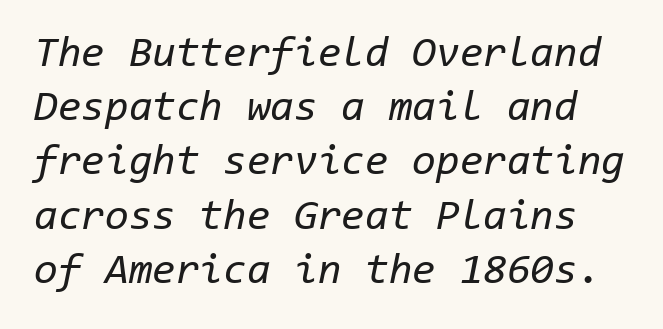
{"italic": "yes", "lean": "right", "slant_degrees": 11, "bold": "no", "weight": "regular", "width": "normal", "stroke_contrast": "low", "x_height": "medium", "monospaced": "yes", "underline": "no", "line_spacing": "normal", "line_spacing_ratio": 1.26, "letter_spacing": "normal", "letter_spacing_em": 0.0, "glyph_px": 43}
